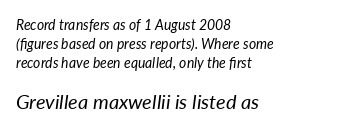
{"italic": "yes", "lean": "right", "slant_degrees": 7, "bold": "no", "underline": "no", "align": "left", "line_spacing": "normal", "line_spacing_ratio": 1.35, "letter_spacing": "normal", "letter_spacing_em": 0.0, "larger_block": "second", "size_ratio": 1.43, "glyph_px": 20}
